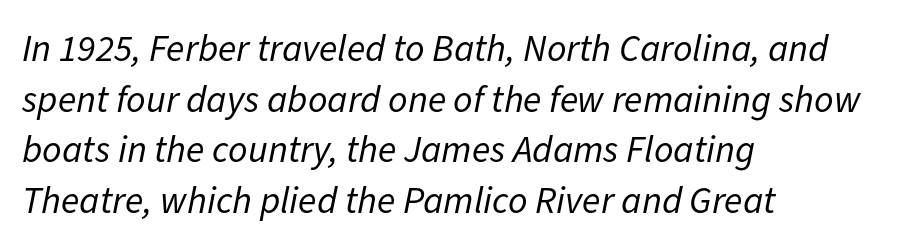
Q: Is the text bold? A: No.
Q: Is the text italic (slanted)? A: Yes, it leans right by about 11 degrees.
Q: Is the text underlined? A: No.
Q: How is the paragraph aligned? A: Left-aligned.
Q: Is the spacing between letters normal or unusually wide? A: Normal.
Q: Is the spacing between lines tight, normal or loose? A: Normal.
Q: Width (condensed, normal, or wide)? A: Normal.
Q: Stroke contrast? A: Low.
Q: x-height? A: Medium.
Q: Monospaced? A: No.
